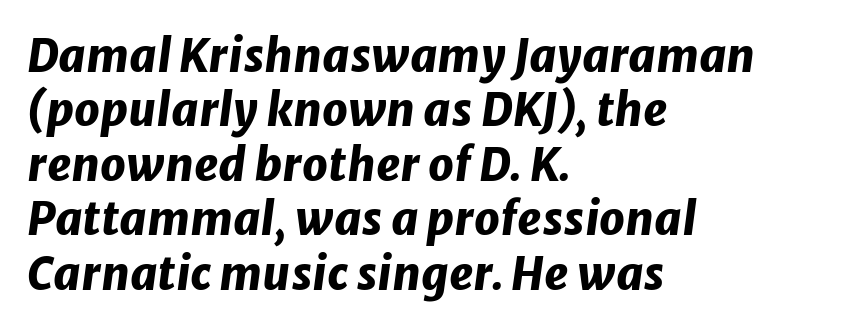
Q: Is the text bold? A: Yes.
Q: Is the text italic (slanted)? A: Yes, it leans right by about 8 degrees.
Q: Is the text underlined? A: No.
Q: How is the paragraph aligned? A: Left-aligned.
Q: Is the spacing between letters normal or unusually wide? A: Normal.
Q: Width (condensed, normal, or wide)? A: Normal.
Q: Stroke contrast? A: Low.
Q: x-height? A: Medium.
Q: Monospaced? A: No.
